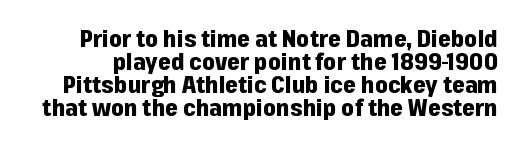
{"italic": "no", "bold": "yes", "underline": "no", "line_spacing": "tight", "line_spacing_ratio": 1.0, "letter_spacing": "normal", "letter_spacing_em": 0.0, "glyph_px": 23}
